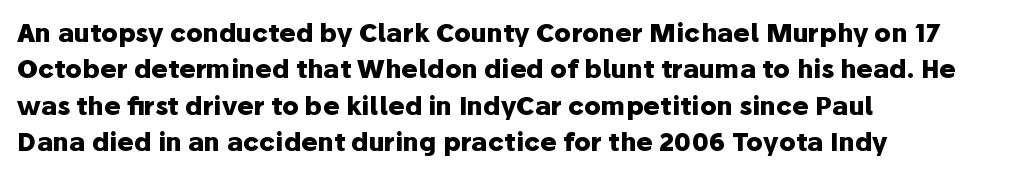
{"italic": "no", "bold": "yes", "underline": "no", "align": "left", "line_spacing": "normal", "line_spacing_ratio": 1.46, "letter_spacing": "normal", "letter_spacing_em": 0.0, "glyph_px": 25}
